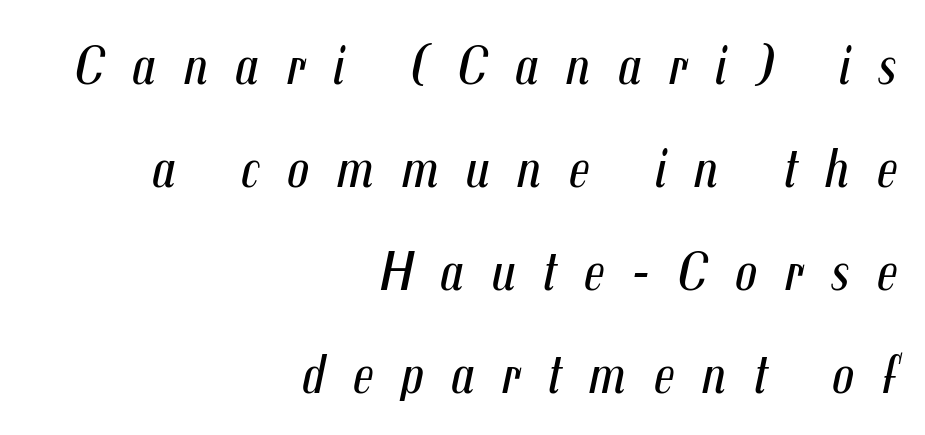
The line texture is sparse and dotted thanks to wide tracking. Lines of text with bare space underneath. If you drew a ruler down the right edge, every line would touch it. Slanted lettering throughout. A typesetter would call this proportional, since set widths differ per character.
